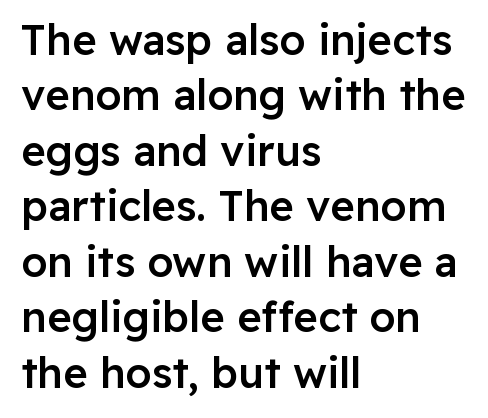
The image shows 42 px semibold sans-serif type, upright; set left-aligned, normal line spacing (1.32x), normal letter spacing, not underlined; low stroke contrast and a medium x-height.
